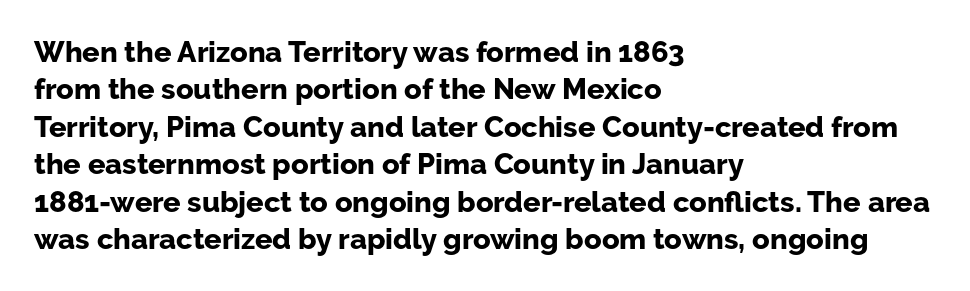
{"serif": "no", "italic": "no", "bold": "yes", "weight": "bold", "width": "normal", "stroke_contrast": "low", "x_height": "medium", "monospaced": "no", "underline": "no", "align": "left", "line_spacing": "normal", "line_spacing_ratio": 1.29, "letter_spacing": "normal", "letter_spacing_em": 0.0, "glyph_px": 29}
